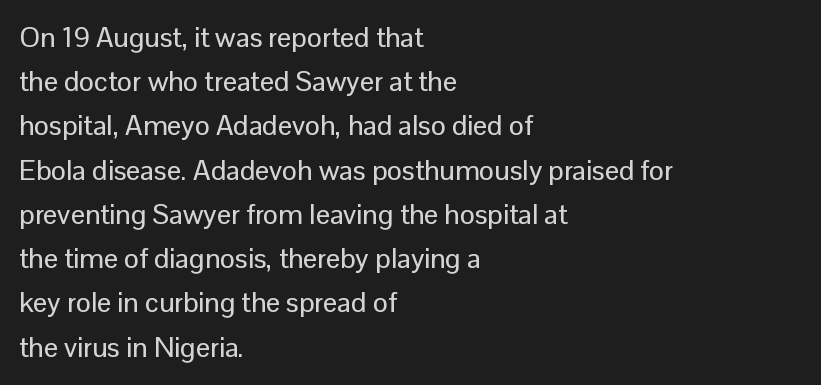
You could call the tracking neutral — neither tight nor loose. Typographically, this falls in the sans-serif category. Short and long lines alike share a common starting point at left. A typesetter would call this leading conventional body-copy spacing.
